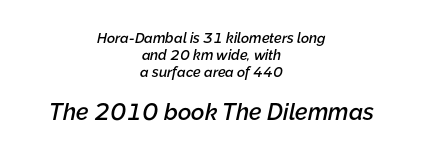
The image shows 23 px text type, italic (leaning right); set centered, line spacing 1.21x, normal letter spacing, not underlined; the second (bottom) block is 1.64x larger.
